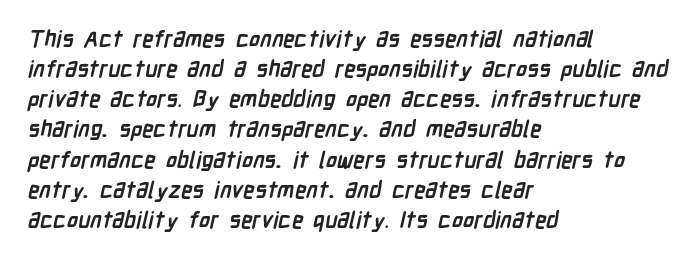
Glyph-to-glyph distance matches everyday printed text. These lines stack with their left ends in a neat column. A bare baseline throughout the passage. Baseline-to-baseline distance is the conventional proportion of letter height. The strokes are fattened all the way to bold.
